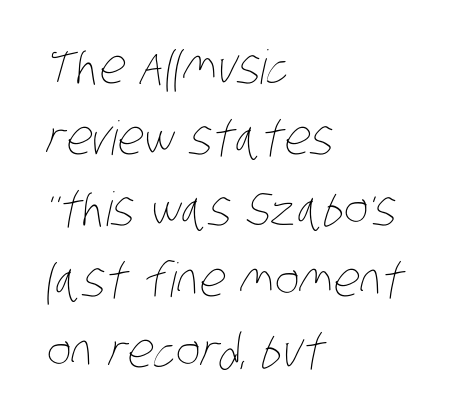
Spacing between characters is what you'd get straight out of the box. Layout note: lines flush left. Here the designer chose a conventional face with non-uniform glyph widths. Reading down the column, the eye jumps a familiar distance to each next line. No letter is thick-stroked: the sample isn't bold. Descender tails drop into unmarked territory.
